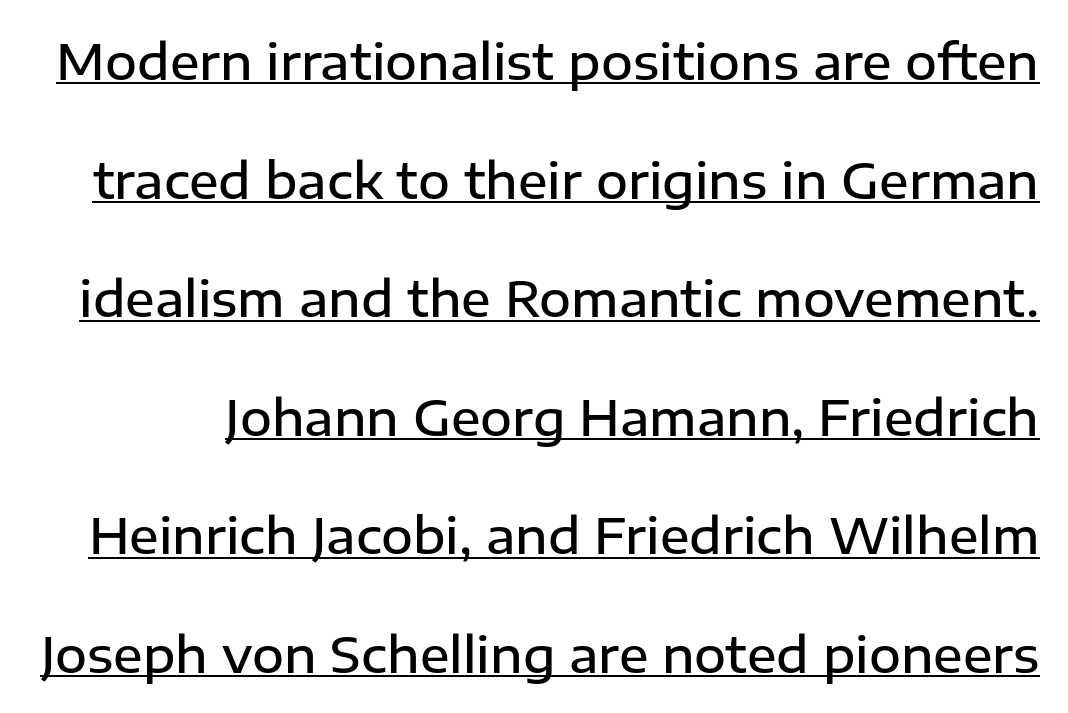
Do the characters align in a grid? No, the font is proportional. A typesetter would label this face a sans. Each line of the rendering has a horizontal stroke beneath the glyphs. Inter-character spacing is left at the font's built-in metrics. The font's upright variant was chosen for this text.
